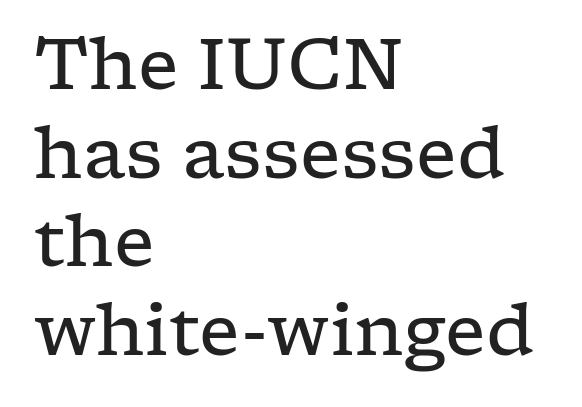
{"serif": "yes", "italic": "no", "bold": "no", "weight": "regular", "width": "wide", "stroke_contrast": "low", "x_height": "medium", "monospaced": "no", "underline": "no", "align": "left", "line_spacing": "normal", "line_spacing_ratio": 1.25, "letter_spacing": "normal", "letter_spacing_em": 0.0, "glyph_px": 71}
